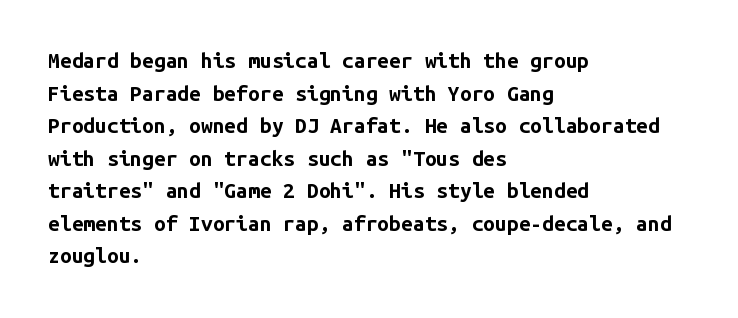
{"italic": "no", "bold": "yes", "underline": "no", "align": "left", "line_spacing": "normal", "line_spacing_ratio": 1.55, "letter_spacing": "normal", "letter_spacing_em": 0.0, "glyph_px": 21}
